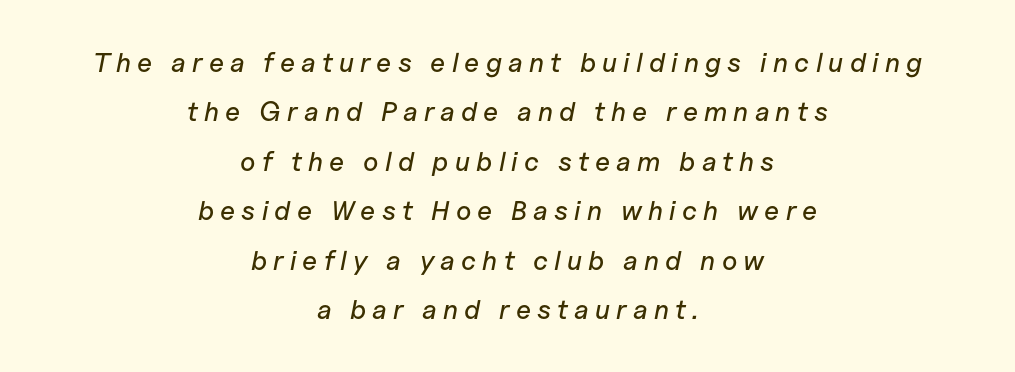
The image shows 27 px text type, italic (leaning right); set centered, line spacing 1.83x, unusually wide letter spacing (+0.23 em), not underlined.
